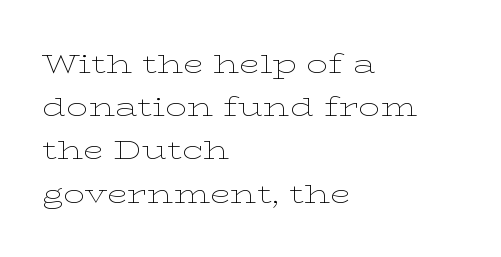
The image shows 27 px text type, upright; set left-aligned, normal line spacing (1.6x), normal letter spacing, not underlined.
